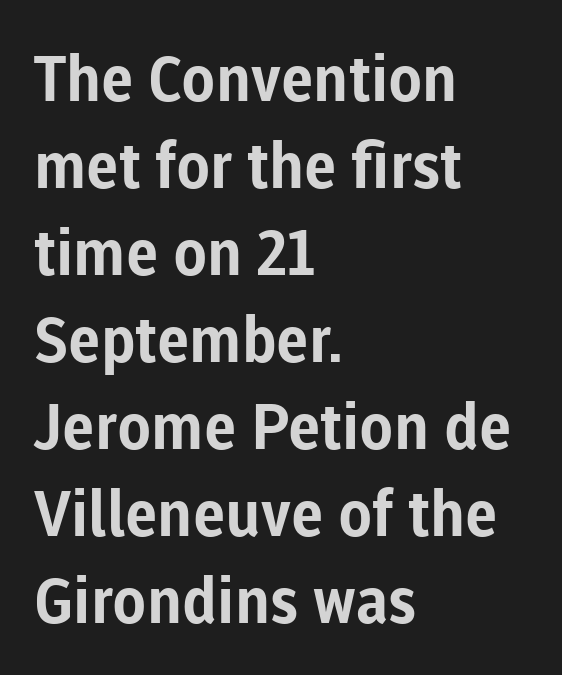
{"serif": "no", "italic": "no", "bold": "yes", "weight": "bold", "width": "normal", "stroke_contrast": "low", "x_height": "medium", "monospaced": "no", "underline": "no", "align": "left", "line_spacing": "normal", "line_spacing_ratio": 1.38, "letter_spacing": "normal", "letter_spacing_em": 0.0, "glyph_px": 63}
